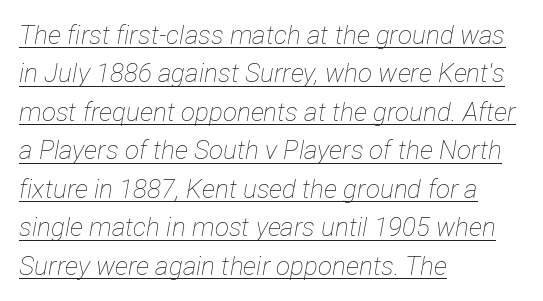
This is oblique type, the kind used for emphasis or titles. Horizontal alignment here is leftward, the default for most running prose. This block has exactly the height ordinary leading produces. The rendering keeps characters at their native spacing. Check the space under the baseline: a stroke is drawn there.
